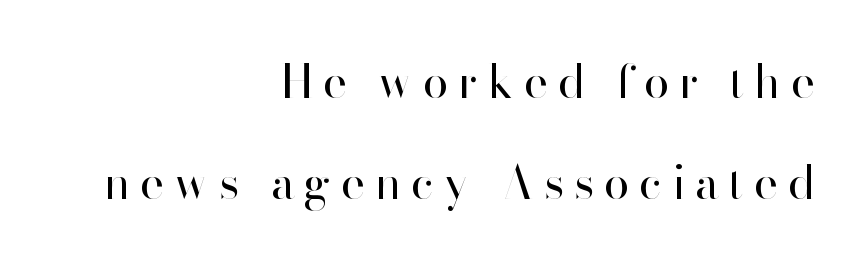
Q: Is the text bold? A: No.
Q: Is the text italic (slanted)? A: No, it is upright.
Q: Is the typeface a serif or a sans-serif typeface? A: Sans-serif.
Q: Is the text underlined? A: No.
Q: How is the paragraph aligned? A: Right-aligned.
Q: Is the spacing between letters normal or unusually wide? A: Unusually wide.
Q: Is the spacing between lines tight, normal or loose? A: Loose.
Q: Width (condensed, normal, or wide)? A: Normal.
Q: Stroke contrast? A: High.
Q: x-height? A: Small.
Q: Monospaced? A: No.
